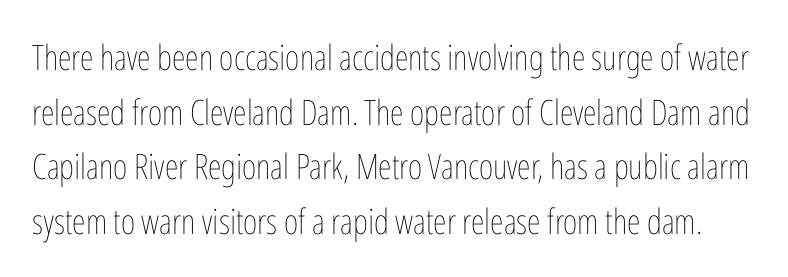
Students, note that the glyphs here touch the page at normal intervals. A roman cut, with each character standing at attention. Letters have the restrained weight of plain body copy at most. The space directly below the letters is spotless.
